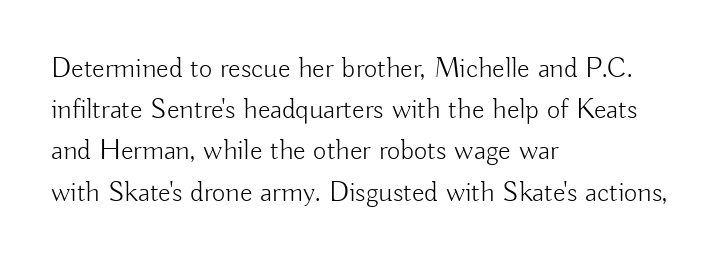
Q: Is the text bold? A: No.
Q: Is the text italic (slanted)? A: No, it is upright.
Q: Is the typeface a serif or a sans-serif typeface? A: Sans-serif.
Q: Is the text underlined? A: No.
Q: How is the paragraph aligned? A: Left-aligned.
Q: Is the spacing between letters normal or unusually wide? A: Normal.
Q: Is the spacing between lines tight, normal or loose? A: Normal.
Q: Width (condensed, normal, or wide)? A: Normal.
Q: Stroke contrast? A: Low.
Q: x-height? A: Small.
Q: Monospaced? A: No.
